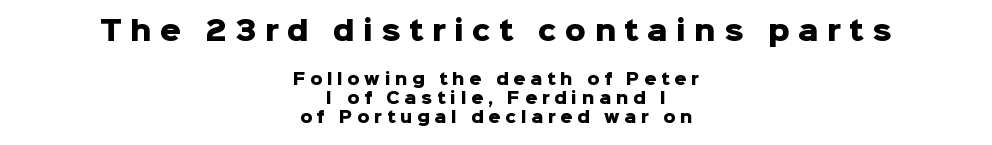
The image shows 26 px bold type, upright; set centered, normal line spacing (1.25x), unusually wide letter spacing (+0.32 em), not underlined; the first (top) block is 1.73x larger.
